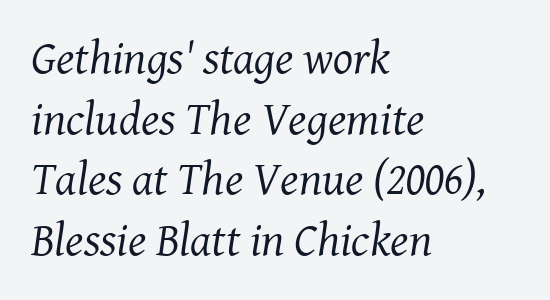
{"serif": "yes", "italic": "yes", "lean": "right", "slant_degrees": 8, "bold": "no", "weight": "regular", "width": "normal", "stroke_contrast": "medium", "x_height": "medium", "monospaced": "no", "underline": "no", "align": "left", "line_spacing": "normal", "line_spacing_ratio": 1.29, "letter_spacing": "normal", "letter_spacing_em": 0.0, "glyph_px": 47}
